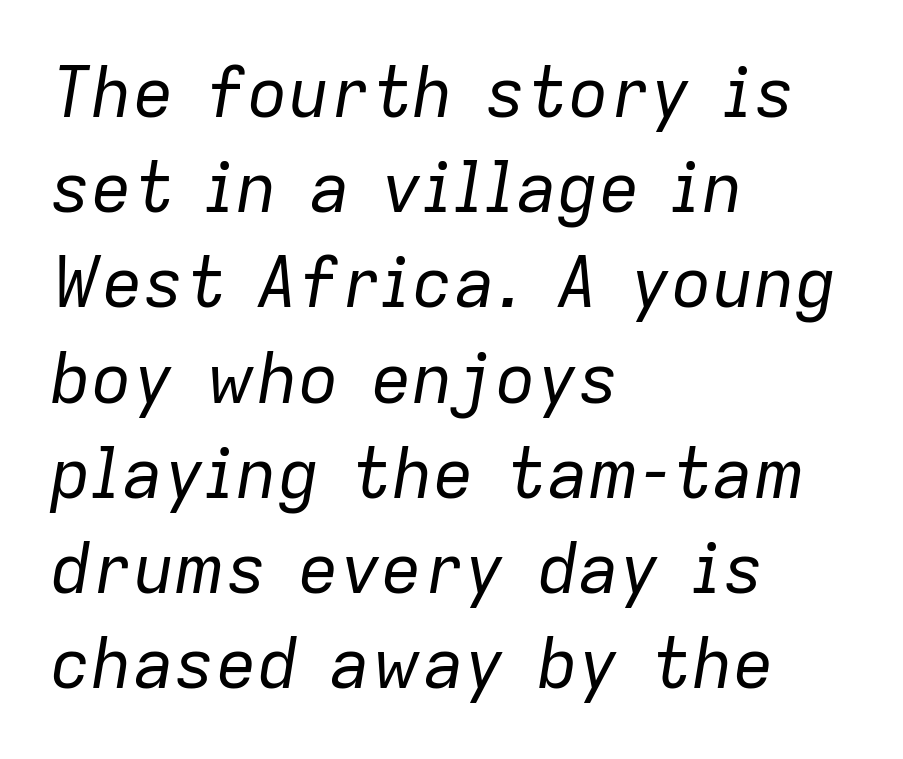
Q: Is the text bold? A: No.
Q: Is the text italic (slanted)? A: Yes, it leans right by about 9 degrees.
Q: Is the text underlined? A: No.
Q: How is the paragraph aligned? A: Left-aligned.
Q: Is the spacing between letters normal or unusually wide? A: Normal.
Q: Is the spacing between lines tight, normal or loose? A: Normal.
Q: Width (condensed, normal, or wide)? A: Normal.
Q: Stroke contrast? A: Low.
Q: x-height? A: Medium.
Q: Monospaced? A: No.
